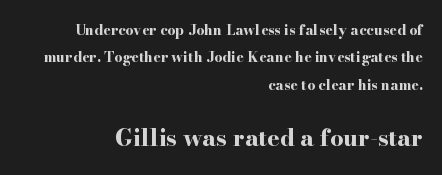
Q: Is the text bold? A: Yes.
Q: Is the text italic (slanted)? A: No, it is upright.
Q: Is the text underlined? A: No.
Q: How is the paragraph aligned? A: Right-aligned.
Q: Is the spacing between letters normal or unusually wide? A: Normal.
Q: Is the spacing between lines tight, normal or loose? A: Loose.
Q: Which block of text is set in a larger size, the first (top) or the second (bottom)? A: The second (bottom) one.
